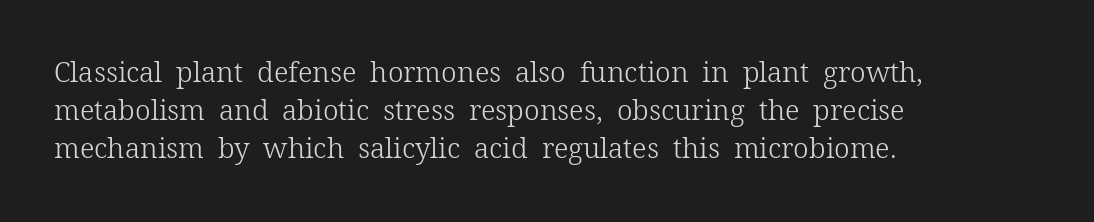
The image shows 28 px light serif type, upright; set left-aligned, normal line spacing (1.36x), normal letter spacing, not underlined; low stroke contrast and a medium x-height.
